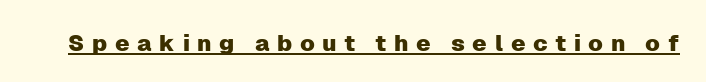
Q: Is the text italic (slanted)? A: No, it is upright.
Q: Is the text underlined? A: Yes.
Q: Is the spacing between letters normal or unusually wide? A: Unusually wide.
